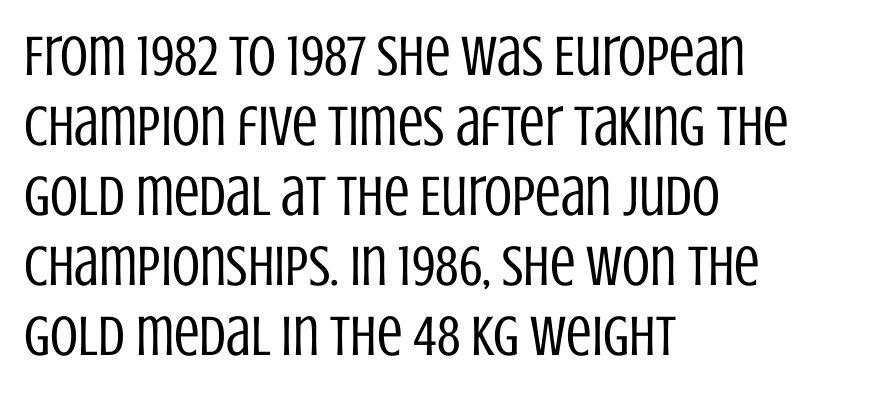
{"serif": "no", "italic": "no", "bold": "no", "weight": "regular", "width": "condensed", "stroke_contrast": "low", "x_height": "large", "monospaced": "no", "underline": "no", "align": "left", "line_spacing_ratio": 1.23, "letter_spacing": "normal", "letter_spacing_em": 0.0, "glyph_px": 57}
